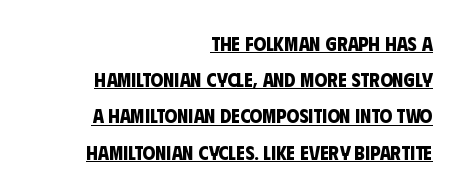
Q: Is the text bold? A: Yes.
Q: Is the text underlined? A: Yes.
Q: How is the paragraph aligned? A: Right-aligned.
Q: Is the spacing between letters normal or unusually wide? A: Normal.
